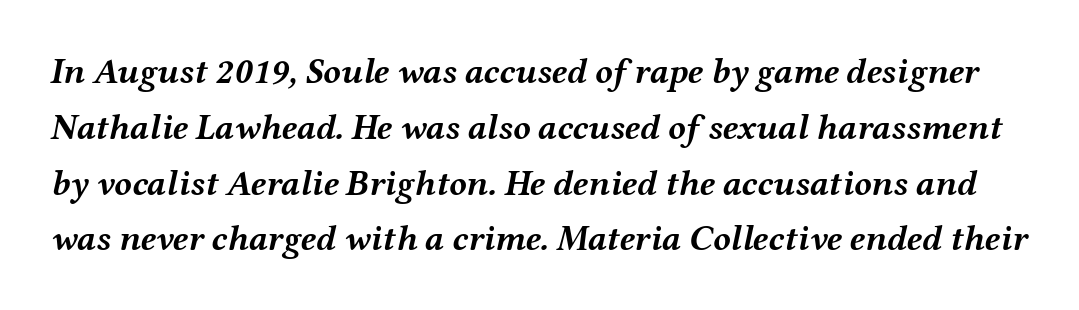
The image shows 36 px semibold, wide type, italic (leaning right); set normal line spacing (1.55x), normal letter spacing, not underlined; medium stroke contrast and a medium x-height.
